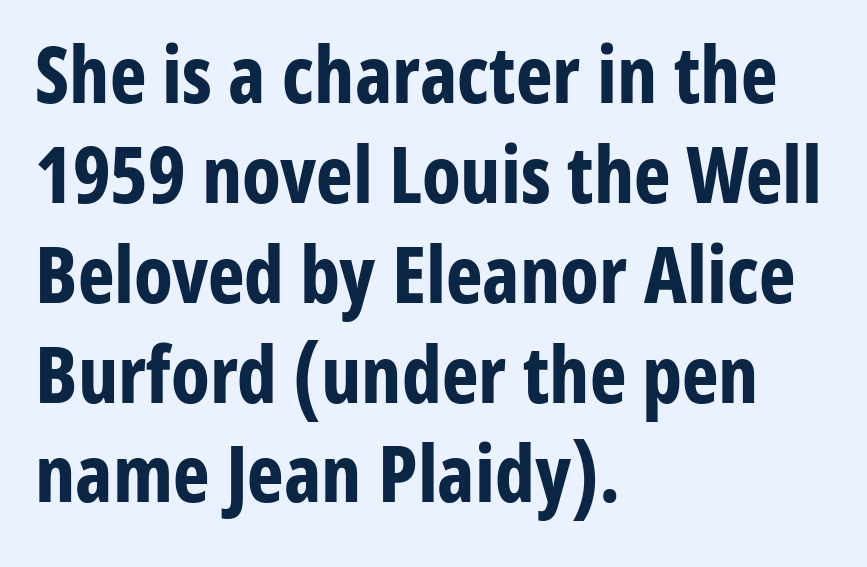
Descender tails drop into unmarked territory. The letters sit at their default tracking, neither squeezed nor spread. Students, observe: this is what conventionally led text looks like. The lettering holds an erect, upright posture throughout.
